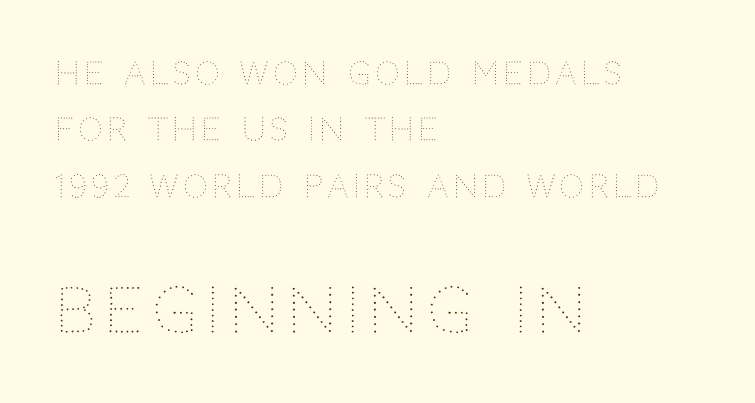
{"italic": "no", "bold": "no", "weight": "thin", "width": "normal", "stroke_contrast": "medium", "x_height": "large", "monospaced": "no", "underline": "no", "align": "left", "line_spacing_ratio": 1.82, "larger_block": "second", "size_ratio": 2.0, "glyph_px": 62}
